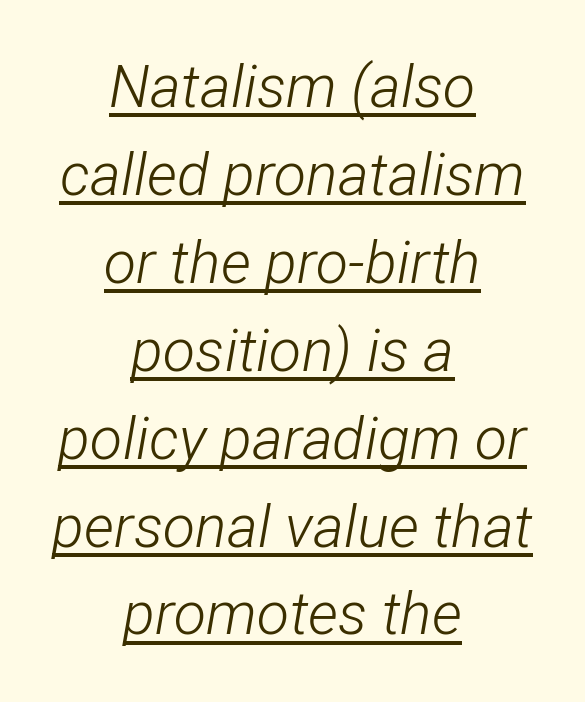
{"italic": "yes", "lean": "right", "slant_degrees": 12, "bold": "no", "weight": "light", "width": "condensed", "stroke_contrast": "low", "x_height": "medium", "monospaced": "no", "underline": "yes", "align": "center", "line_spacing": "normal", "line_spacing_ratio": 1.49, "letter_spacing": "normal", "letter_spacing_em": 0.0, "glyph_px": 59}
